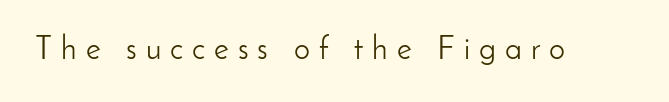
Each letter keeps its own natural width here, so spacing adapts to shape. Style check: upright. The typeface chosen for these lines omits serifs. Each word looks stretched out because of the extra space between its letters. Glance below the letters and you will spot only blank space. The strokes are not fattened; the text isn't bold.
